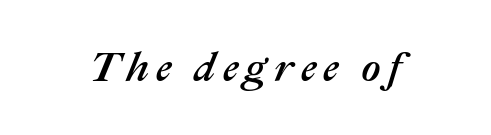
Q: Is the text italic (slanted)? A: Yes, it leans right by about 22 degrees.
Q: Is the text underlined? A: No.
Q: Width (condensed, normal, or wide)? A: Normal.
Q: Stroke contrast? A: Medium.
Q: x-height? A: Medium.
Q: Monospaced? A: No.
